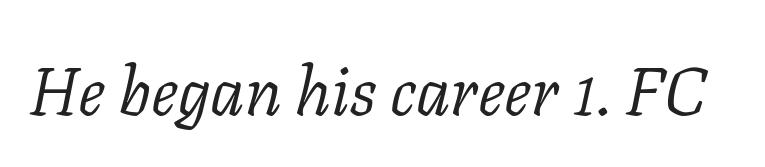
Would a proofreader flag this as italicized? Yes. The face used here is seriffed, in the tradition of book romans. Stems and bowls with no extra thickness — not bold. Has an underline been added? It has not.
